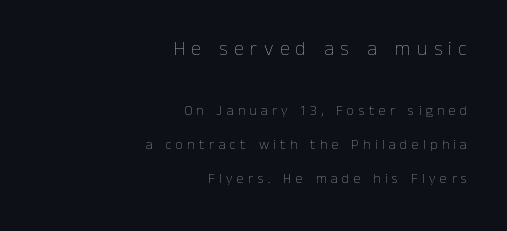
{"italic": "no", "bold": "no", "underline": "no", "align": "right", "line_spacing": "loose", "line_spacing_ratio": 2.42, "letter_spacing": "wide", "letter_spacing_em": 0.32, "larger_block": "first", "size_ratio": 1.43, "glyph_px": 20}
